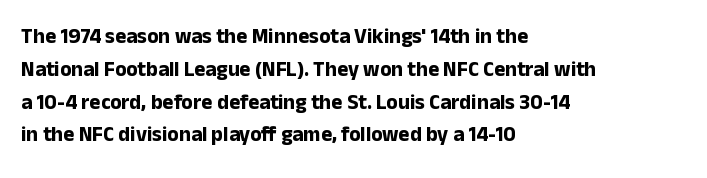
{"italic": "no", "bold": "yes", "underline": "no", "align": "left", "line_spacing": "normal", "line_spacing_ratio": 1.56, "letter_spacing": "normal", "letter_spacing_em": 0.0, "glyph_px": 21}
